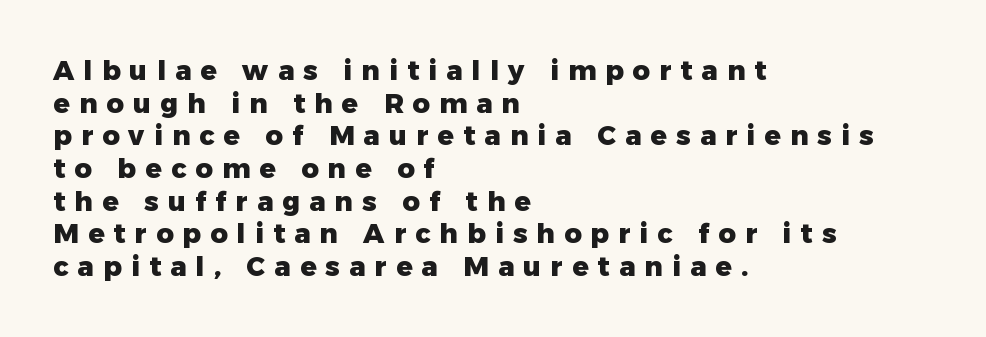
The image shows 27 px bold type, upright; set left-aligned, line spacing 1.21x, unusually wide letter spacing (+0.34 em), not underlined.
